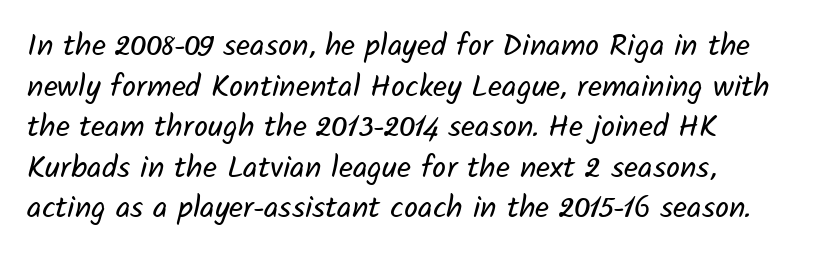
The image shows 31 px regular-weight sans-serif type; set left-aligned, normal line spacing (1.31x), normal letter spacing, not underlined; low stroke contrast and a medium x-height.
